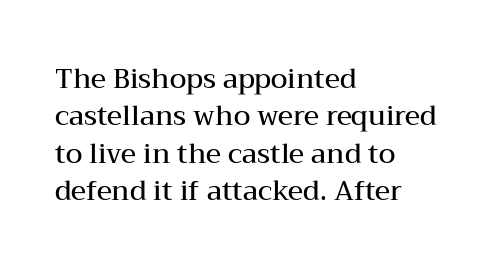
{"italic": "no", "bold": "semi", "underline": "no", "align": "left", "line_spacing": "normal", "line_spacing_ratio": 1.38, "letter_spacing": "normal", "letter_spacing_em": 0.0, "glyph_px": 27}
